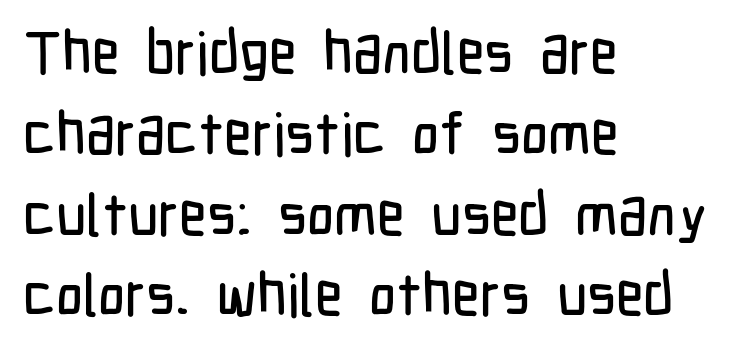
{"serif": "no", "italic": "no", "width": "condensed", "stroke_contrast": "low", "x_height": "medium", "monospaced": "no", "underline": "no", "align": "left", "line_spacing": "normal", "line_spacing_ratio": 1.37, "letter_spacing": "normal", "letter_spacing_em": 0.0, "glyph_px": 59}
